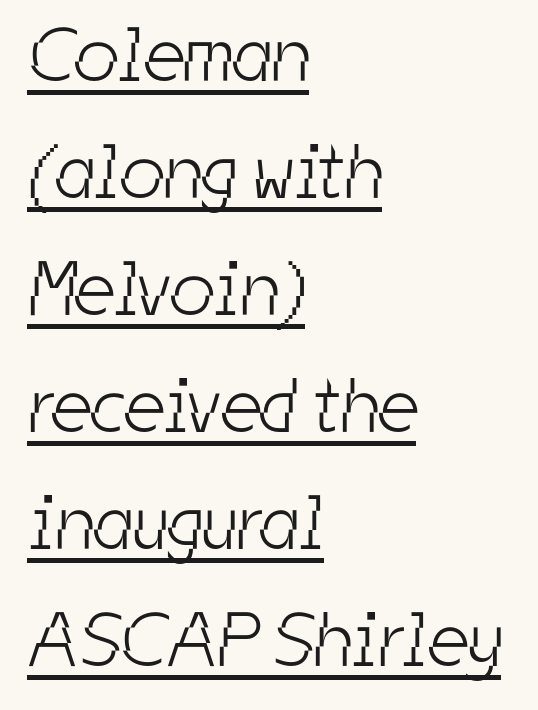
Unbolded letterforms with no extra heft. The horizontal fit of the characters is conventional and even. The rendering shows plain stroke endings on the letterforms — a sans-serif design. Compared with undecorated copy, this sample adds a rule below the words. This sample keeps an unexceptional amount of space between lines. Looks like regular typesetting: each glyph gets only the width it needs.
